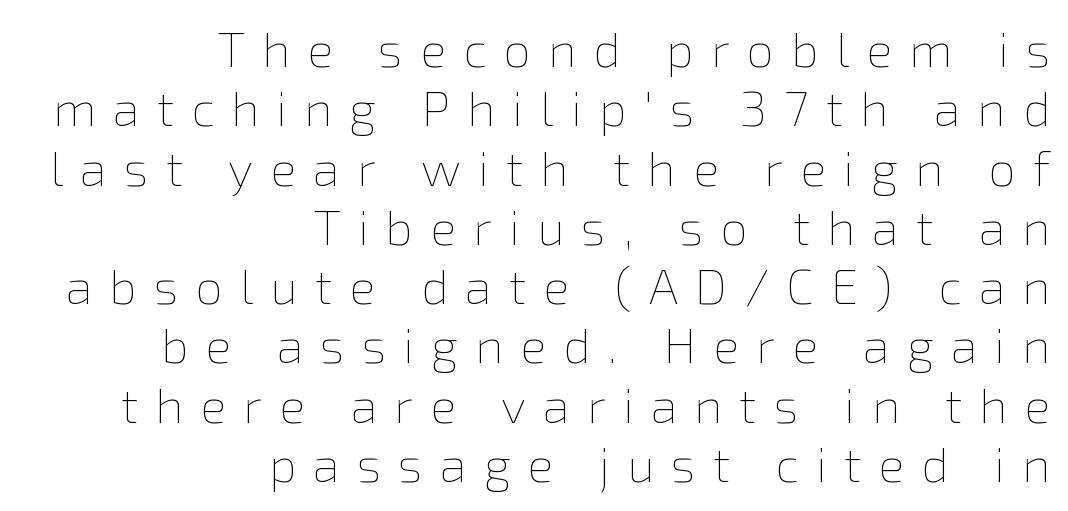
Q: Is the text bold? A: No.
Q: Is the text italic (slanted)? A: No, it is upright.
Q: Is the text underlined? A: No.
Q: How is the paragraph aligned? A: Right-aligned.
Q: Is the spacing between letters normal or unusually wide? A: Unusually wide.
Q: Width (condensed, normal, or wide)? A: Normal.
Q: Stroke contrast? A: Low.
Q: x-height? A: Medium.
Q: Monospaced? A: No.
